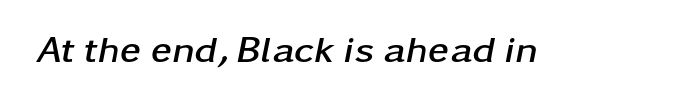
Q: Is the text bold? A: Yes.
Q: Is the text italic (slanted)? A: Yes, it leans right by about 11 degrees.
Q: Is the text underlined? A: No.
Q: Is the spacing between letters normal or unusually wide? A: Normal.
Q: Width (condensed, normal, or wide)? A: Wide.
Q: Stroke contrast? A: Low.
Q: x-height? A: Medium.
Q: Monospaced? A: No.
